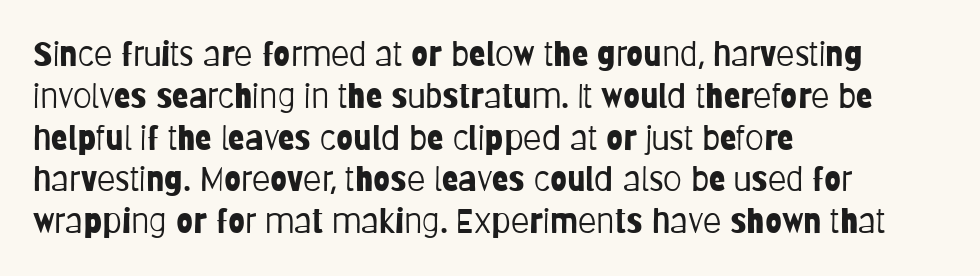
{"serif": "no", "italic": "no", "bold": "no", "weight": "light", "width": "condensed", "stroke_contrast": "low", "x_height": "large", "monospaced": "no", "underline": "no", "align": "left", "line_spacing_ratio": 1.23, "letter_spacing": "normal", "letter_spacing_em": 0.0, "glyph_px": 34}
